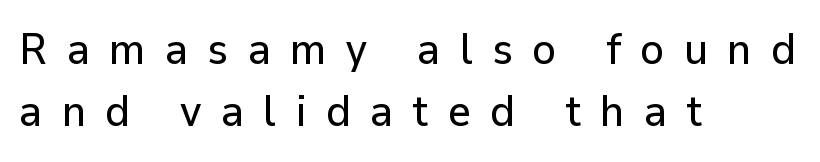
What kind of face is this? One without serifs — a sans. Here the designer chose a conventional face with non-uniform glyph widths. The lettering stays uniformly vertical, giving the passage a roman look. The block of text has a typical density, with ordinary space between rows.
